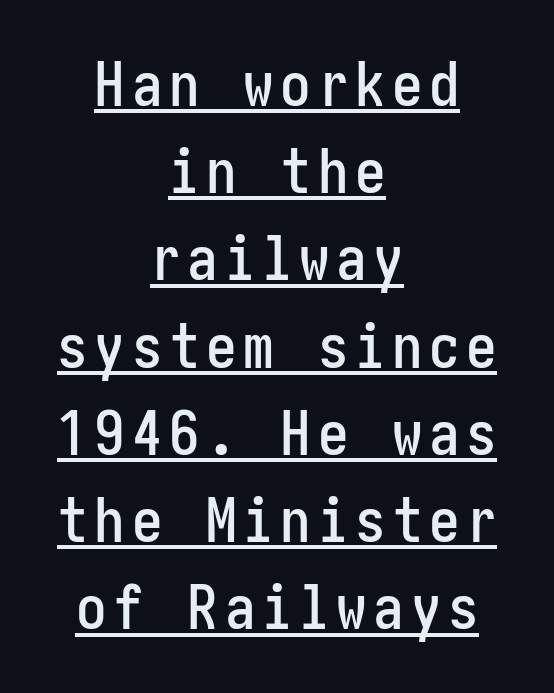
{"serif": "no", "italic": "no", "width": "condensed", "stroke_contrast": "low", "x_height": "medium", "underline": "yes", "align": "center", "line_spacing": "normal", "line_spacing_ratio": 1.43, "glyph_px": 61}
